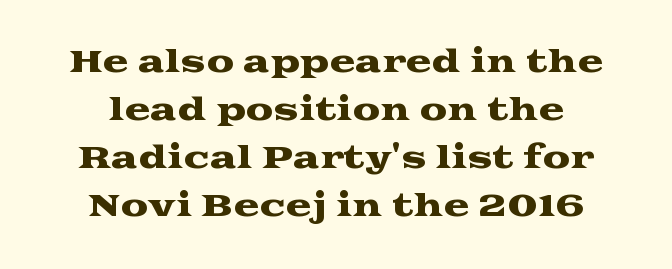
The image shows 31 px wide serif type, upright; set centered, normal line spacing (1.55x), normal letter spacing, not underlined; medium stroke contrast and a medium x-height.
